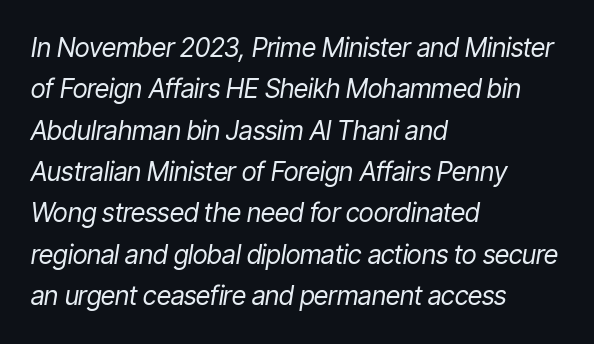
How are the letters spaced? Ordinarily, with no added tracking. Letters rest on an invisible, unmarked baseline. In terms of leading, this rendering sits right in the middle. Italic? Definitely — the glyphs are oblique.
